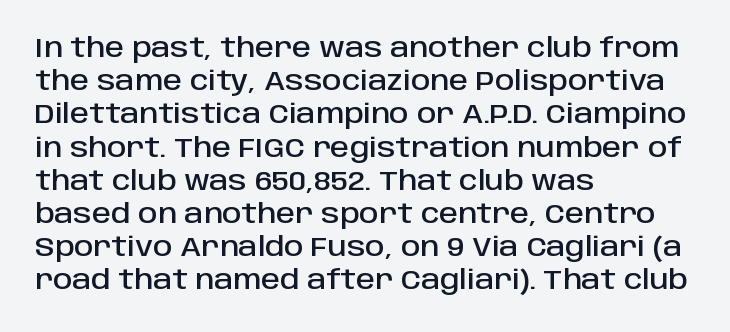
Every row of glyphs begins at an identical x-position on the left. These lines were composed using upright roman letters. Standard letterfit; no display-style spreading of the glyphs. The glyphs are unaccompanied by any horizontal stroke below them.
